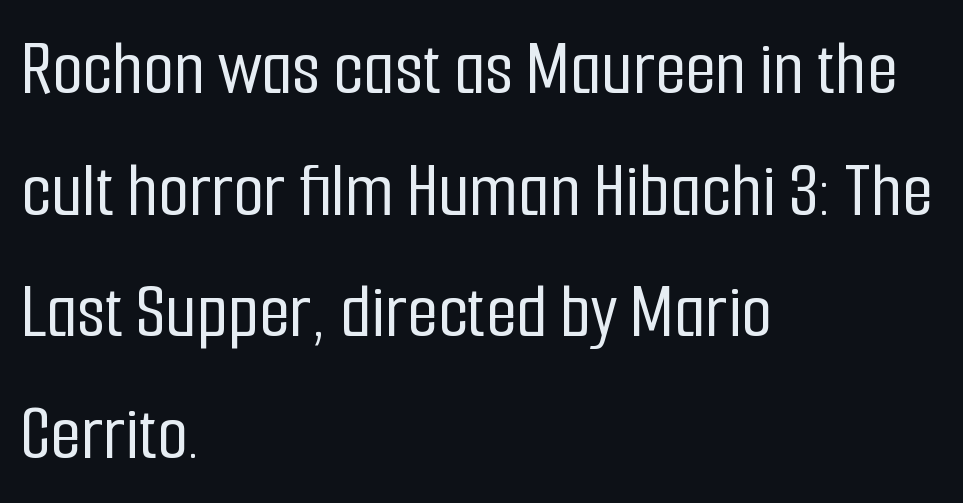
{"serif": "no", "italic": "no", "width": "condensed", "stroke_contrast": "low", "x_height": "medium", "monospaced": "no", "underline": "no", "align": "left", "line_spacing": "normal", "line_spacing_ratio": 1.54, "letter_spacing": "normal", "letter_spacing_em": 0.0, "glyph_px": 79}
